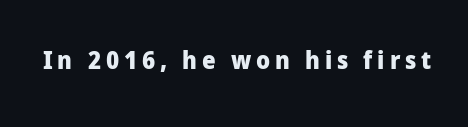
Q: Is the text bold? A: Yes.
Q: Is the text italic (slanted)? A: No, it is upright.
Q: Is the text underlined? A: No.
Q: Is the spacing between letters normal or unusually wide? A: Unusually wide.
